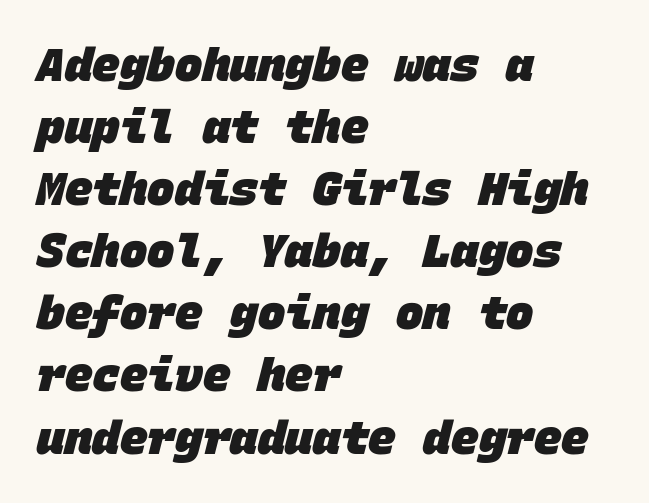
Spacing verdict: monospaced, one width for all characters. One-word summary of the alignment: left. Here the glyphs are tracked normally, forming tight word shapes. Normally led — the rows are evenly, conventionally spaced. Note: no serifs on the glyphs.
